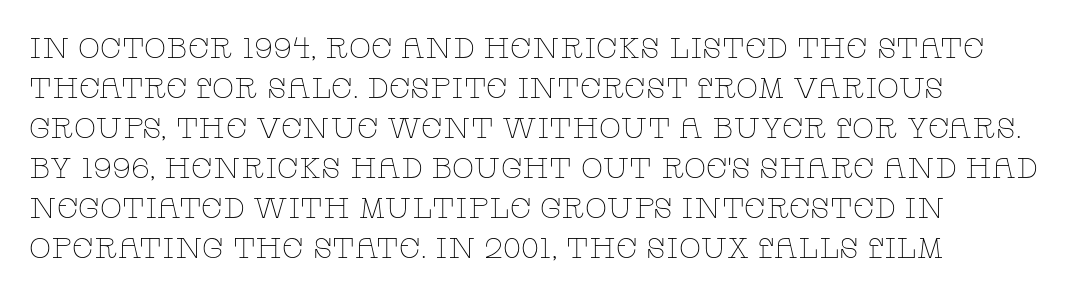
The image shows 29 px thin, wide serif type, upright; set left-aligned, normal line spacing (1.38x), normal letter spacing, not underlined; low stroke contrast and a large x-height.
